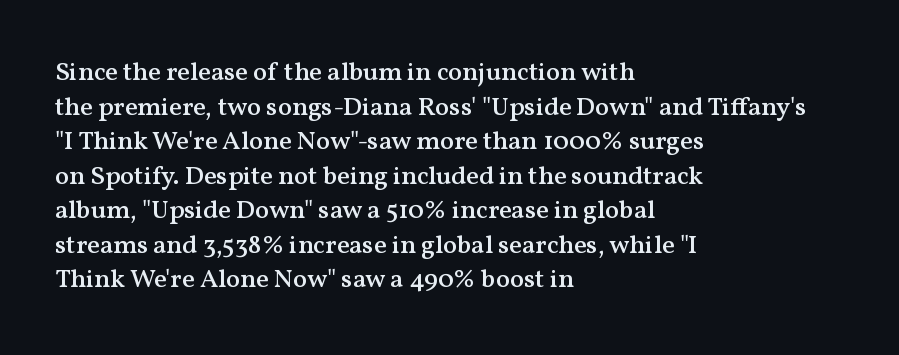
Q: Is the text bold? A: Semi-bold.
Q: Is the text italic (slanted)? A: No, it is upright.
Q: Is the text underlined? A: No.
Q: How is the paragraph aligned? A: Left-aligned.
Q: Is the spacing between letters normal or unusually wide? A: Normal.
Q: Is the spacing between lines tight, normal or loose? A: Normal.
